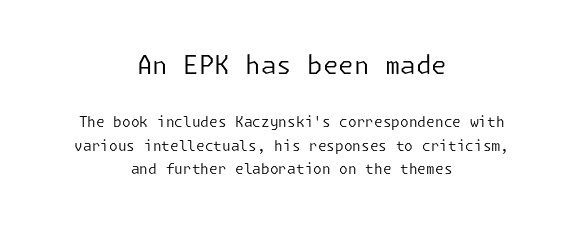
The image shows 25 px text type, upright; set centered, normal line spacing (1.68x), normal letter spacing, not underlined; the first (top) block is 1.79x larger.
